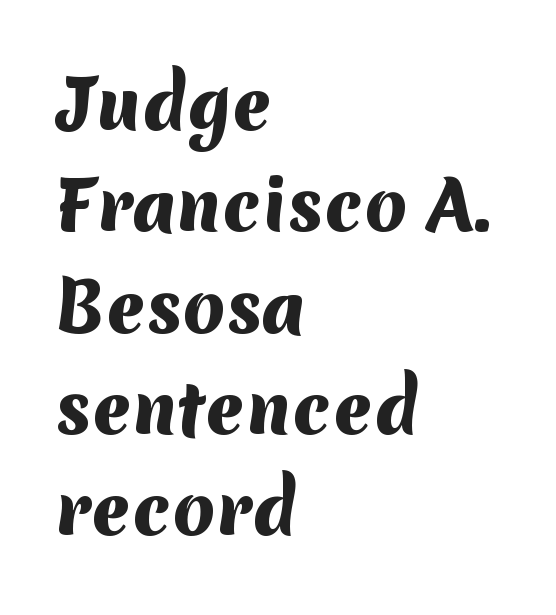
The image shows 68 px heavy sans-serif type; set left-aligned, normal line spacing (1.49x), normal letter spacing, not underlined; medium stroke contrast and a medium x-height.
